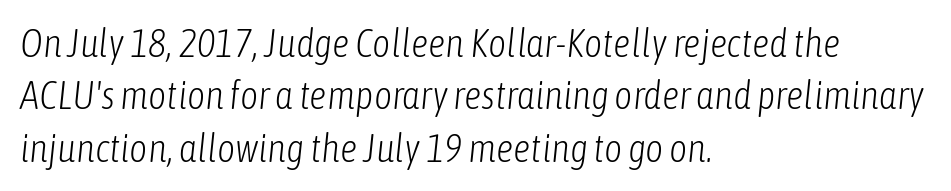
{"italic": "yes", "lean": "right", "slant_degrees": 6, "bold": "no", "weight": "light", "width": "condensed", "stroke_contrast": "low", "x_height": "medium", "monospaced": "no", "underline": "no", "align": "left", "line_spacing": "normal", "line_spacing_ratio": 1.34, "letter_spacing": "normal", "letter_spacing_em": 0.0, "glyph_px": 39}
